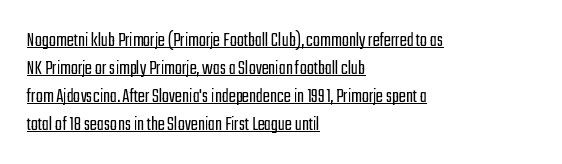
No extra ink here — the face is not bold. The line texture is even and compact thanks to regular tracking. The rendered words wear a rule along their underside. You can tell it's not italic because the verticals are truly vertical. Normally led — the rows are evenly, conventionally spaced.
